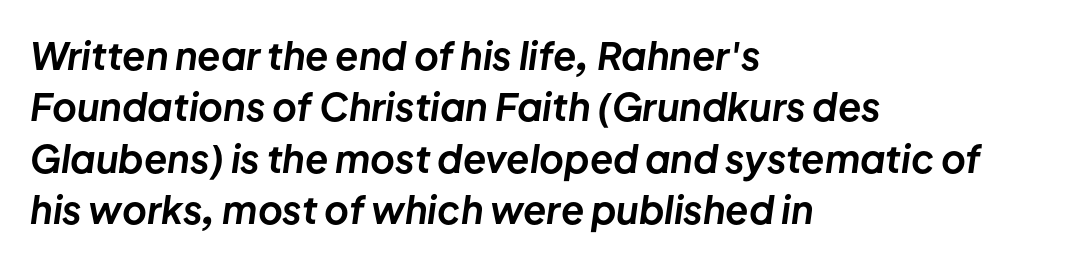
Q: Is the text bold? A: Yes.
Q: Is the text italic (slanted)? A: Yes, it leans right by about 8 degrees.
Q: Is the text underlined? A: No.
Q: How is the paragraph aligned? A: Left-aligned.
Q: Is the spacing between letters normal or unusually wide? A: Normal.
Q: Is the spacing between lines tight, normal or loose? A: Normal.
Q: Width (condensed, normal, or wide)? A: Normal.
Q: Stroke contrast? A: Low.
Q: x-height? A: Medium.
Q: Monospaced? A: No.
